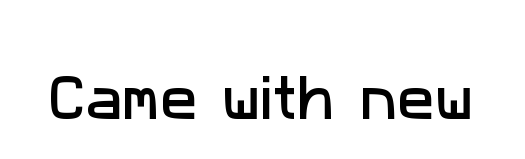
Q: Is the typeface a serif or a sans-serif typeface? A: Sans-serif.
Q: Is the text underlined? A: No.
Q: Is the spacing between letters normal or unusually wide? A: Normal.
Q: Width (condensed, normal, or wide)? A: Normal.
Q: Stroke contrast? A: Low.
Q: x-height? A: Medium.
Q: Monospaced? A: No.
